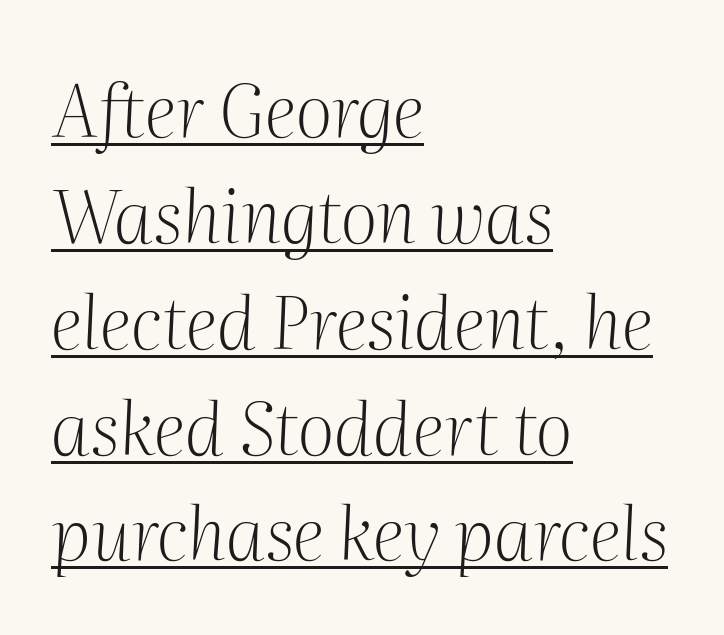
Q: Is the text bold? A: No.
Q: Is the text italic (slanted)? A: Yes, it leans right by about 2 degrees.
Q: Is the typeface a serif or a sans-serif typeface? A: Serif.
Q: Is the text underlined? A: Yes.
Q: How is the paragraph aligned? A: Left-aligned.
Q: Is the spacing between letters normal or unusually wide? A: Normal.
Q: Is the spacing between lines tight, normal or loose? A: Normal.
Q: Width (condensed, normal, or wide)? A: Normal.
Q: Stroke contrast? A: Medium.
Q: x-height? A: Medium.
Q: Monospaced? A: No.
